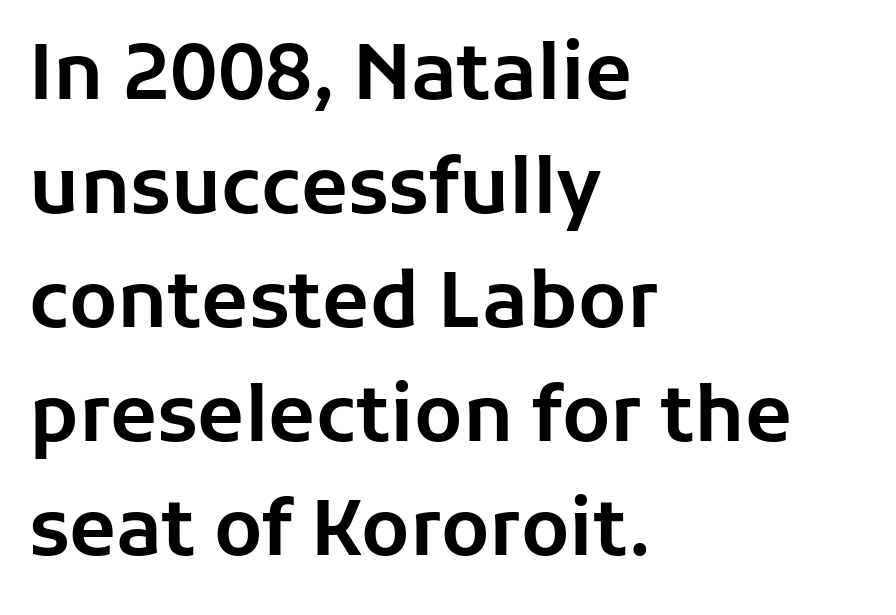
{"serif": "no", "italic": "no", "width": "normal", "stroke_contrast": "low", "x_height": "medium", "monospaced": "no", "underline": "no", "align": "left", "line_spacing": "normal", "line_spacing_ratio": 1.48, "letter_spacing": "normal", "letter_spacing_em": 0.0, "glyph_px": 77}
